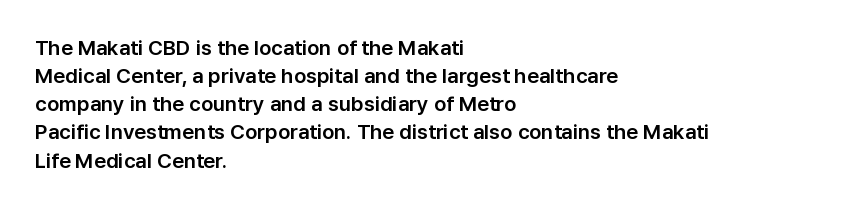
Q: Is the text italic (slanted)? A: No, it is upright.
Q: Is the text underlined? A: No.
Q: How is the paragraph aligned? A: Left-aligned.
Q: Is the spacing between letters normal or unusually wide? A: Normal.
Q: Is the spacing between lines tight, normal or loose? A: Normal.
